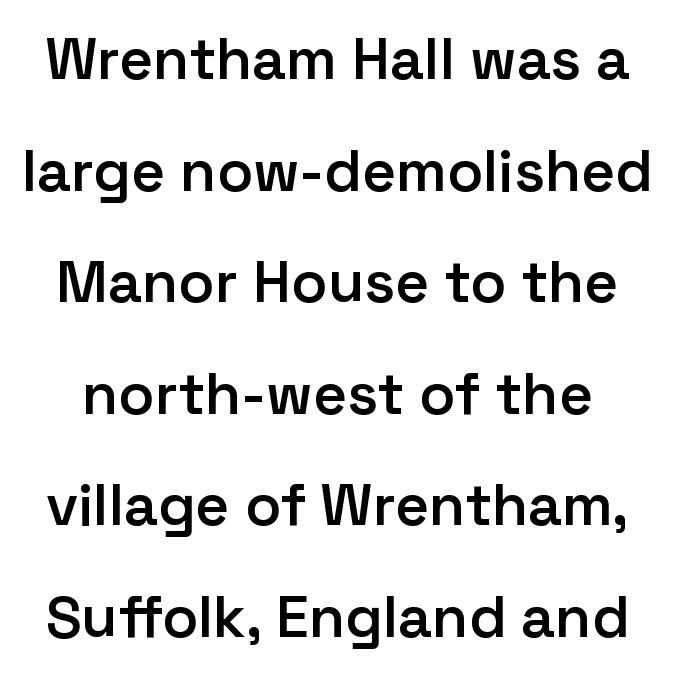
Style check: upright. Between one letter and the next there's only the usual sliver of space. Character widths vary here, with narrow letters taking less room than wide ones. What kind of face is this? One without serifs — a sans. What weight is shown? A semibold, between regular and bold.
